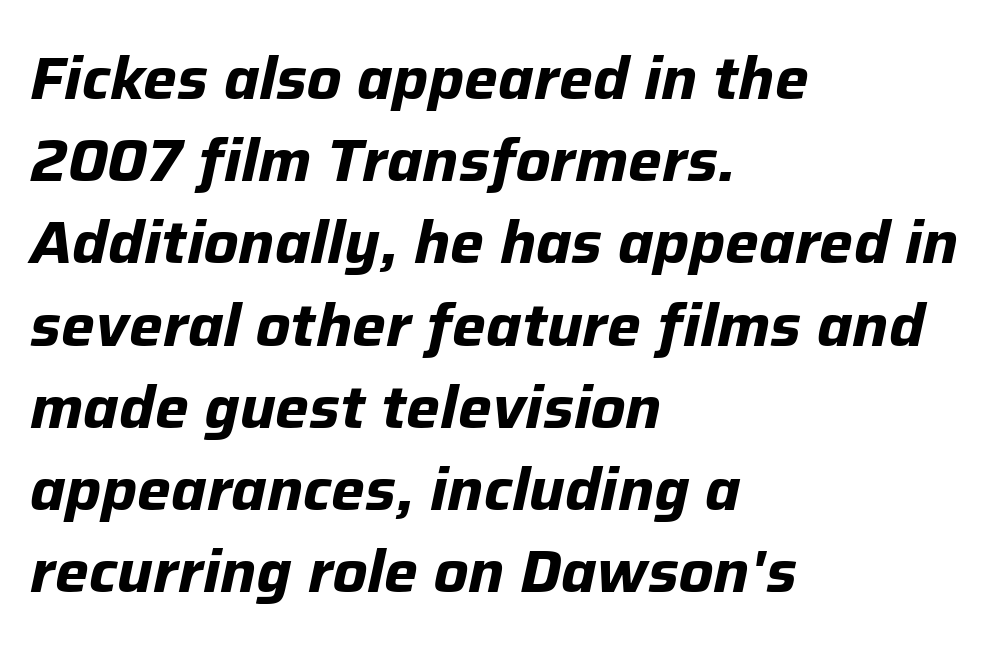
Q: Is the text bold? A: Yes.
Q: Is the text italic (slanted)? A: Yes, it leans right by about 12 degrees.
Q: Is the text underlined? A: No.
Q: How is the paragraph aligned? A: Left-aligned.
Q: Is the spacing between letters normal or unusually wide? A: Normal.
Q: Is the spacing between lines tight, normal or loose? A: Normal.
Q: Width (condensed, normal, or wide)? A: Normal.
Q: Stroke contrast? A: Low.
Q: x-height? A: Medium.
Q: Monospaced? A: No.
